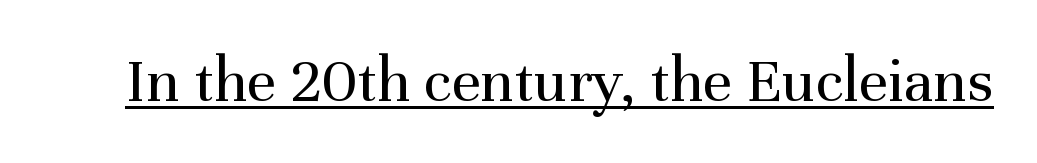
Q: Is the text bold? A: No.
Q: Is the text italic (slanted)? A: No, it is upright.
Q: Is the typeface a serif or a sans-serif typeface? A: Serif.
Q: Is the text underlined? A: Yes.
Q: Is the spacing between letters normal or unusually wide? A: Normal.
Q: Width (condensed, normal, or wide)? A: Normal.
Q: Stroke contrast? A: Medium.
Q: x-height? A: Medium.
Q: Monospaced? A: No.
